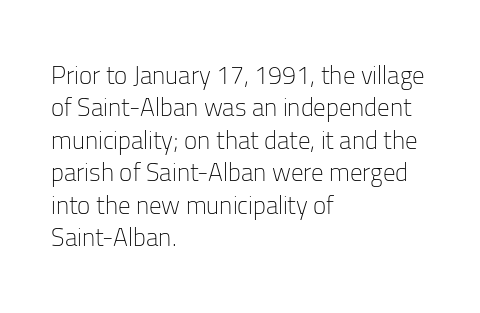
{"italic": "no", "bold": "no", "underline": "no", "align": "left", "line_spacing": "normal", "line_spacing_ratio": 1.3, "letter_spacing": "normal", "letter_spacing_em": 0.0, "glyph_px": 25}
